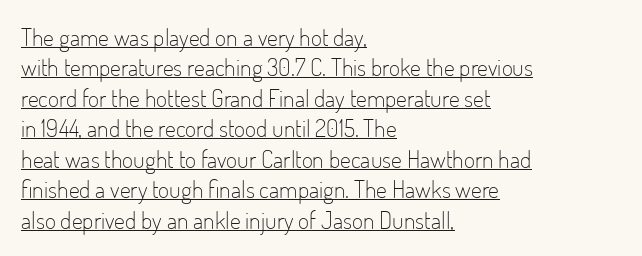
{"italic": "no", "bold": "no", "underline": "yes", "align": "left", "line_spacing": "normal", "line_spacing_ratio": 1.27, "letter_spacing": "normal", "letter_spacing_em": 0.0, "glyph_px": 24}
